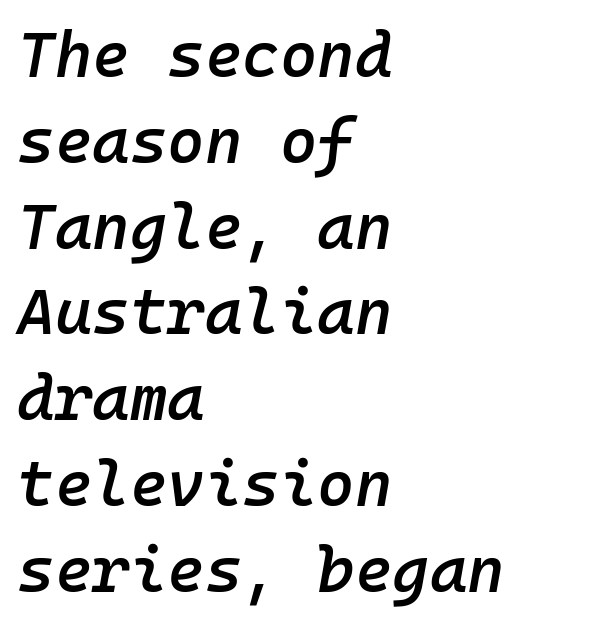
{"italic": "yes", "lean": "right", "slant_degrees": 10, "bold": "semi", "weight": "semibold", "width": "normal", "stroke_contrast": "low", "x_height": "medium", "monospaced": "yes", "underline": "no", "align": "left", "line_spacing": "normal", "line_spacing_ratio": 1.34, "letter_spacing": "normal", "letter_spacing_em": 0.0, "glyph_px": 64}
